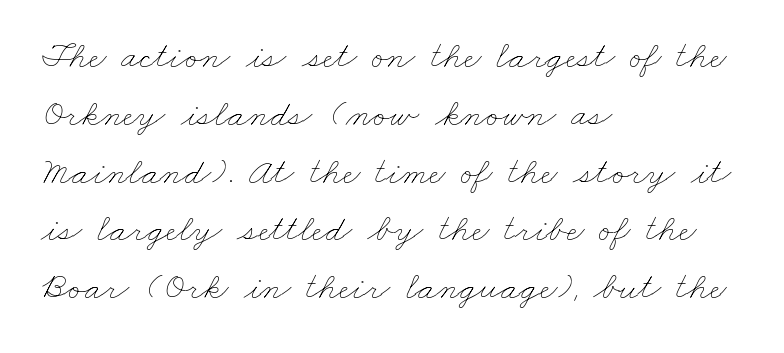
{"bold": "no", "weight": "thin", "width": "wide", "stroke_contrast": "low", "x_height": "small", "monospaced": "no", "underline": "no", "align": "left", "line_spacing": "normal", "line_spacing_ratio": 1.52, "letter_spacing": "normal", "letter_spacing_em": 0.0, "glyph_px": 38}
